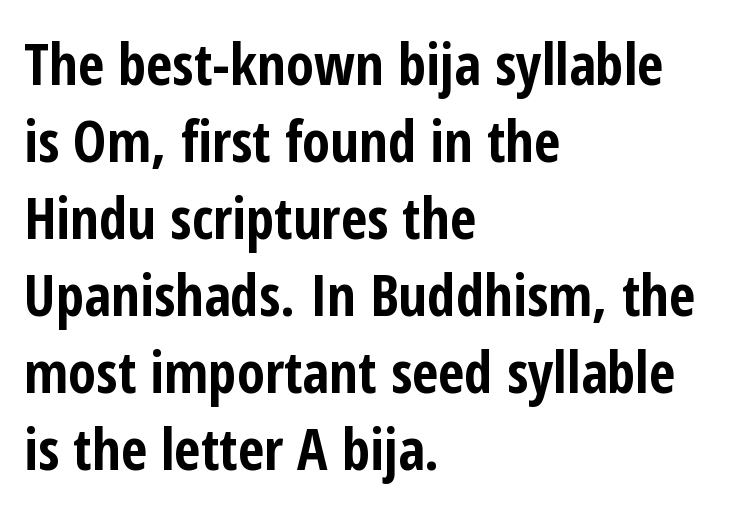
Each new line begins a customary step beneath the previous one. The face used here has the dense, thick strokes of a bold. How are the letters spaced? Ordinarily, with no added tracking. If you drew a line through each stem, it would be perfectly vertical. This sample uses a sans-serif face. The passage is arranged the way most books set body copy — flush left.
